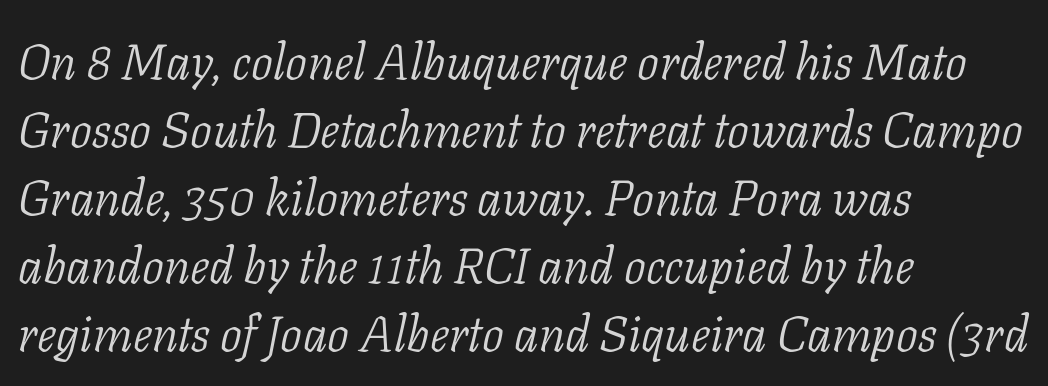
The image shows 49 px light serif type, italic (leaning right); set left-aligned, normal line spacing (1.39x), normal letter spacing, not underlined; low stroke contrast and a medium x-height.
